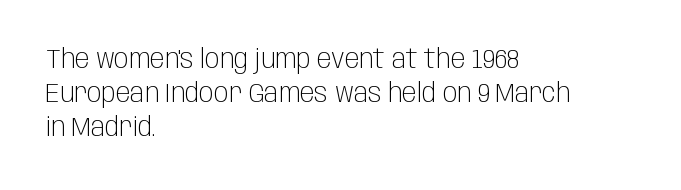
The image shows 27 px text type, upright; set left-aligned, normal line spacing (1.26x), normal letter spacing, not underlined.
